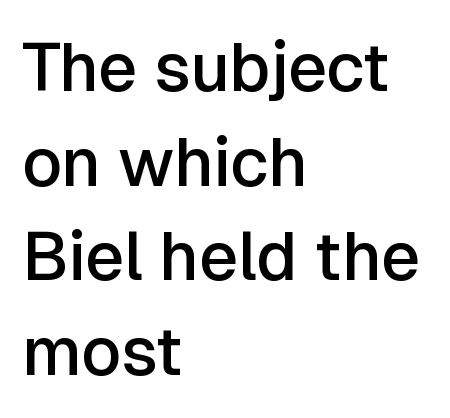
Q: Is the text bold? A: Semi-bold.
Q: Is the text italic (slanted)? A: No, it is upright.
Q: Is the typeface a serif or a sans-serif typeface? A: Sans-serif.
Q: Is the text underlined? A: No.
Q: How is the paragraph aligned? A: Left-aligned.
Q: Is the spacing between letters normal or unusually wide? A: Normal.
Q: Is the spacing between lines tight, normal or loose? A: Normal.
Q: Width (condensed, normal, or wide)? A: Normal.
Q: Stroke contrast? A: Low.
Q: x-height? A: Medium.
Q: Monospaced? A: No.
